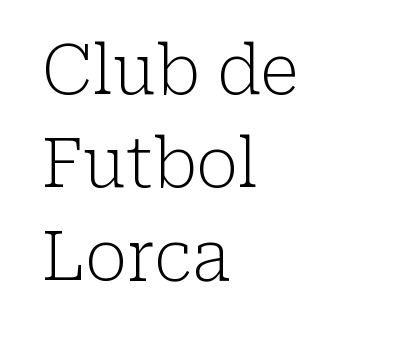
Q: Is the text bold? A: No.
Q: Is the text italic (slanted)? A: No, it is upright.
Q: Is the typeface a serif or a sans-serif typeface? A: Serif.
Q: Is the text underlined? A: No.
Q: How is the paragraph aligned? A: Left-aligned.
Q: Is the spacing between letters normal or unusually wide? A: Normal.
Q: Is the spacing between lines tight, normal or loose? A: Normal.
Q: Width (condensed, normal, or wide)? A: Normal.
Q: Stroke contrast? A: Low.
Q: x-height? A: Medium.
Q: Monospaced? A: No.
